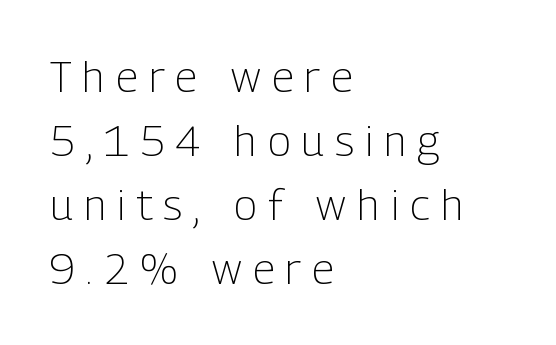
{"serif": "no", "italic": "no", "bold": "no", "weight": "light", "width": "condensed", "stroke_contrast": "low", "x_height": "medium", "monospaced": "no", "underline": "no", "align": "left", "line_spacing": "normal", "line_spacing_ratio": 1.49, "letter_spacing": "wide", "letter_spacing_em": 0.26, "glyph_px": 43}
